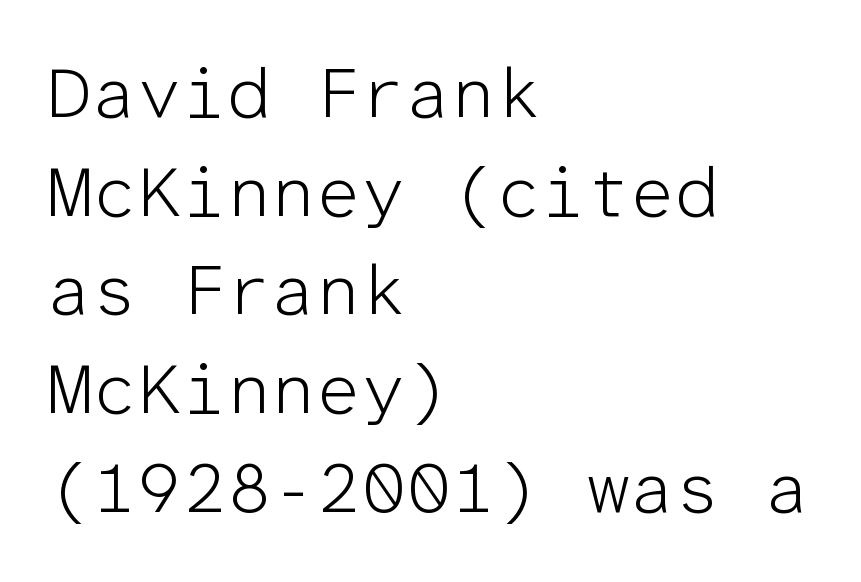
{"serif": "no", "italic": "no", "bold": "no", "weight": "light", "width": "normal", "stroke_contrast": "low", "x_height": "medium", "monospaced": "yes", "underline": "no", "align": "left", "line_spacing": "normal", "line_spacing_ratio": 1.39, "letter_spacing": "normal", "letter_spacing_em": 0.0, "glyph_px": 71}
